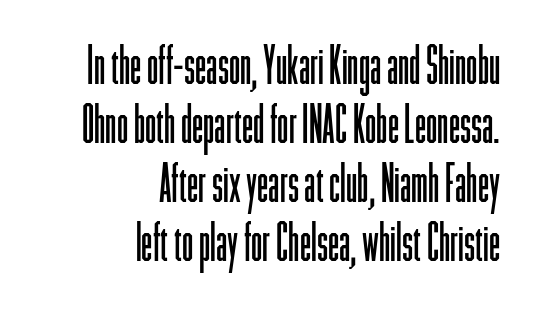
Q: Is the text bold? A: No.
Q: Is the text italic (slanted)? A: No, it is upright.
Q: Is the typeface a serif or a sans-serif typeface? A: Sans-serif.
Q: Is the text underlined? A: No.
Q: How is the paragraph aligned? A: Right-aligned.
Q: Is the spacing between letters normal or unusually wide? A: Normal.
Q: Width (condensed, normal, or wide)? A: Condensed.
Q: Stroke contrast? A: Low.
Q: x-height? A: Medium.
Q: Monospaced? A: No.
